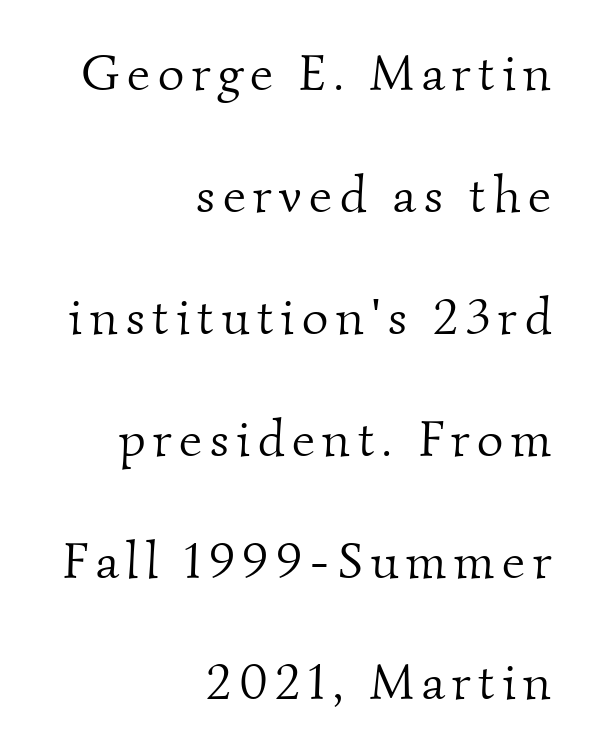
Here the designer chose a conventional face with non-uniform glyph widths. Ink coverage per letter is moderate at most. Is the block centered? No — it sits flush against the right margin. The glyphs are unaccompanied by any horizontal stroke below them. Widely set lines give the paragraph a tall, airy silhouette. The glyphs in this specimen are seriffed.
